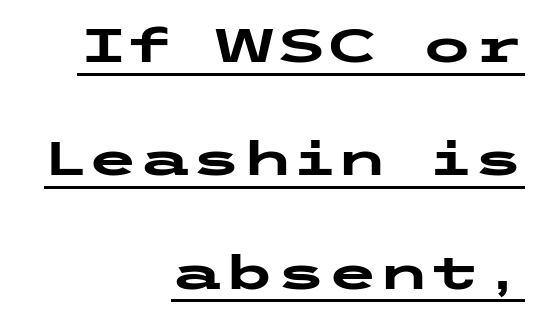
The face used here appears with an underline applied. The tracking reads as untouched default to a designer's eye. The passage shown stacks its lines with a broad gap. Style check: upright. What kind of face is this? One without serifs — a sans. Summary of weight: heavy, a full bold.
